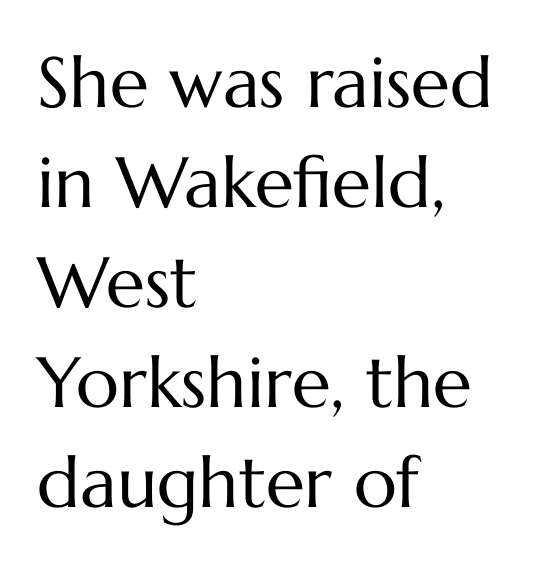
Q: Is the text bold? A: No.
Q: Is the text italic (slanted)? A: No, it is upright.
Q: Is the text underlined? A: No.
Q: How is the paragraph aligned? A: Left-aligned.
Q: Is the spacing between letters normal or unusually wide? A: Normal.
Q: Is the spacing between lines tight, normal or loose? A: Normal.
Q: Width (condensed, normal, or wide)? A: Normal.
Q: Stroke contrast? A: Medium.
Q: x-height? A: Medium.
Q: Monospaced? A: No.
